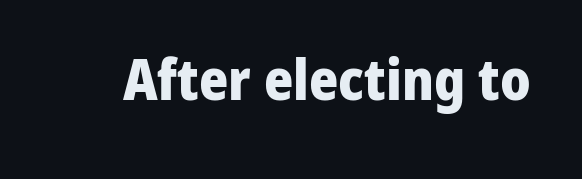
Q: Is the text bold? A: Yes.
Q: Is the text italic (slanted)? A: No, it is upright.
Q: Is the typeface a serif or a sans-serif typeface? A: Sans-serif.
Q: Is the text underlined? A: No.
Q: Is the spacing between letters normal or unusually wide? A: Normal.
Q: Width (condensed, normal, or wide)? A: Normal.
Q: Stroke contrast? A: Low.
Q: x-height? A: Medium.
Q: Monospaced? A: No.
